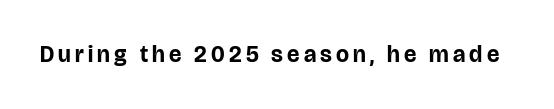
The words here are not underlined. Ascenders rise straight up at ninety degrees. What weight is shown? A full bold with thick strokes.
